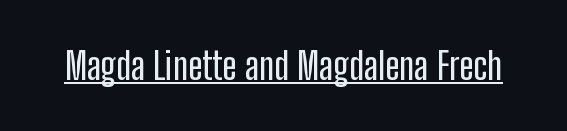
{"serif": "no", "italic": "no", "width": "condensed", "stroke_contrast": "low", "x_height": "medium", "monospaced": "no", "underline": "yes", "letter_spacing": "normal", "letter_spacing_em": 0.0, "glyph_px": 38}
